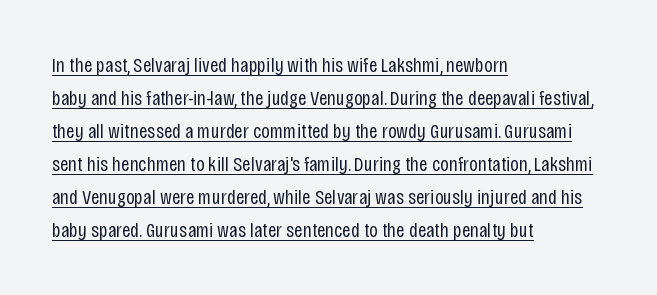
The image shows 21 px text type, upright; set left-aligned, normal line spacing (1.57x), normal letter spacing, underlined.
